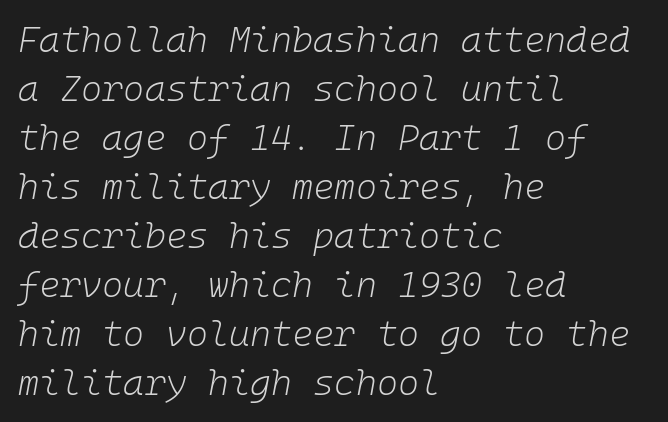
The image shows 36 px light type, italic (leaning right), monospaced; set left-aligned, normal line spacing (1.36x), normal letter spacing, not underlined; low stroke contrast and a medium x-height.
